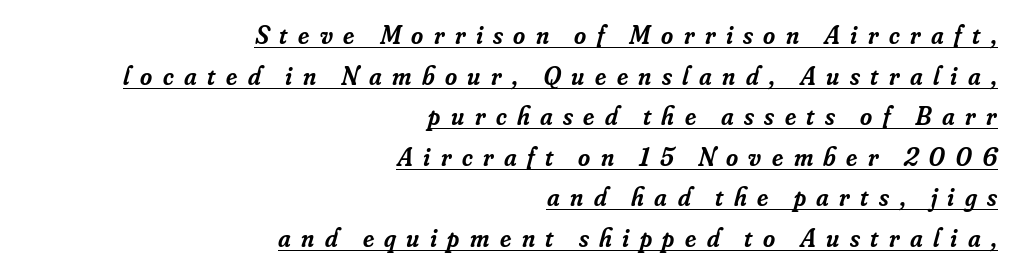
The image shows 26 px text type, italic (leaning right); set right-aligned, normal line spacing (1.56x), unusually wide letter spacing (+0.4 em), underlined.
